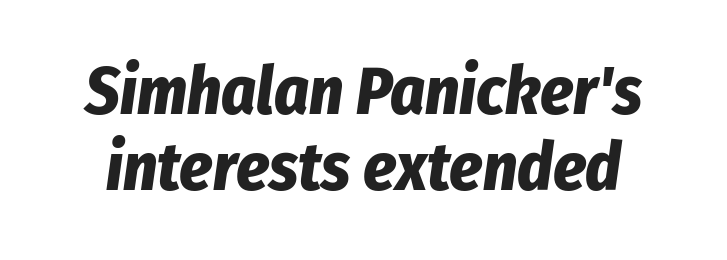
{"italic": "yes", "lean": "right", "slant_degrees": 8, "bold": "yes", "weight": "bold", "width": "condensed", "stroke_contrast": "low", "x_height": "medium", "monospaced": "no", "underline": "no", "line_spacing": "tight", "line_spacing_ratio": 1.14, "letter_spacing": "normal", "letter_spacing_em": 0.0, "glyph_px": 67}
